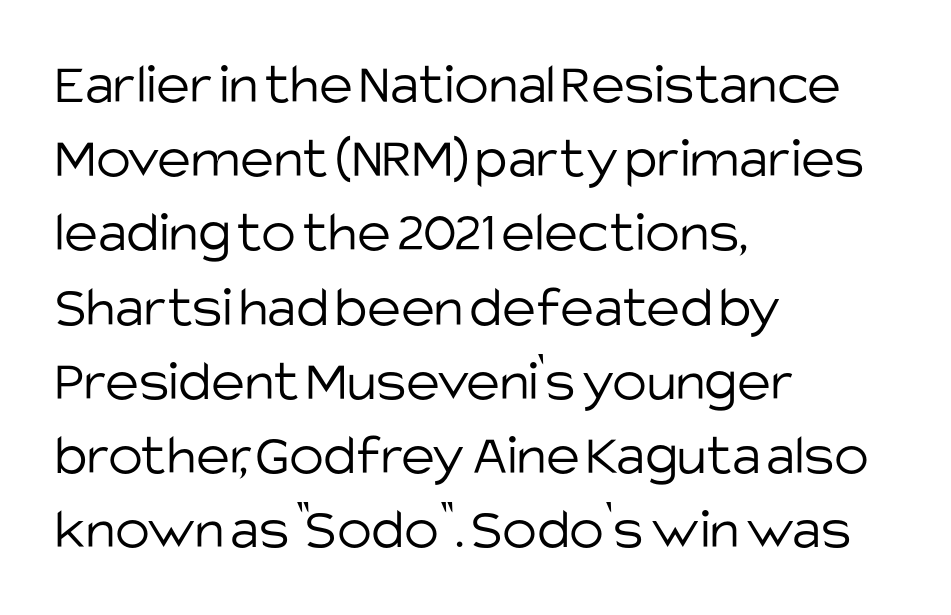
{"serif": "no", "italic": "no", "bold": "no", "weight": "light", "width": "normal", "stroke_contrast": "low", "x_height": "large", "monospaced": "no", "underline": "no", "align": "left", "line_spacing": "normal", "line_spacing_ratio": 1.28, "letter_spacing": "normal", "letter_spacing_em": 0.0, "glyph_px": 58}
